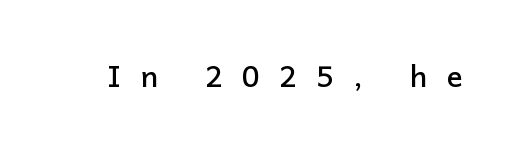
These lines have a slow, spaced-out rhythm from letter to letter. This sample has the flowing, uneven cadence of proportional lettering. This rendering features lettering with no underline. You can tell it's not italic because the verticals are truly vertical. These lines are composed in type without serifs.
